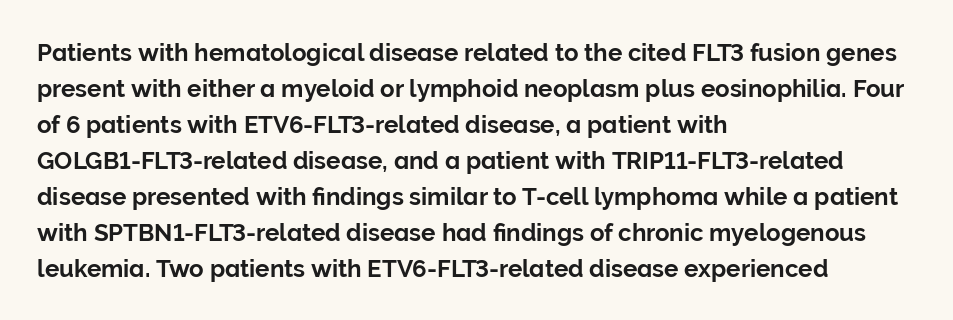
{"italic": "no", "underline": "no", "align": "left", "line_spacing": "normal", "line_spacing_ratio": 1.5, "letter_spacing": "normal", "letter_spacing_em": 0.0, "glyph_px": 24}
